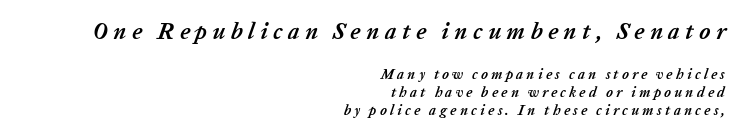
Q: Is the text bold? A: Yes.
Q: Is the text italic (slanted)? A: Yes, it leans right by about 20 degrees.
Q: Is the text underlined? A: No.
Q: How is the paragraph aligned? A: Right-aligned.
Q: Is the spacing between letters normal or unusually wide? A: Unusually wide.
Q: Is the spacing between lines tight, normal or loose? A: Normal.
Q: Which block of text is set in a larger size, the first (top) or the second (bottom)? A: The first (top) one.
